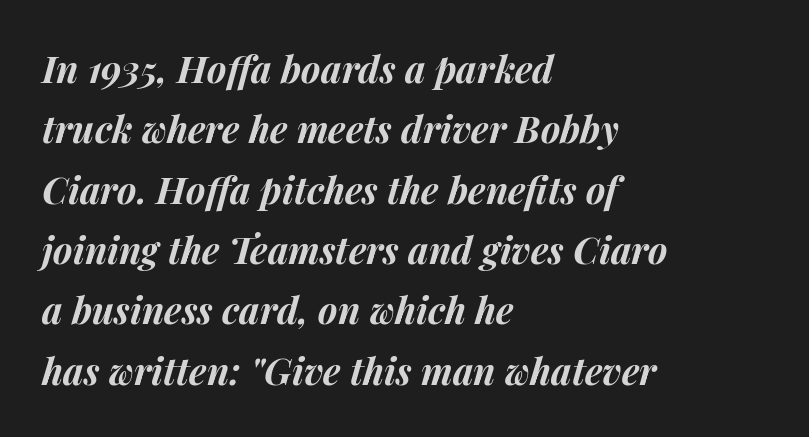
{"italic": "yes", "lean": "right", "slant_degrees": 14, "bold": "yes", "weight": "bold", "width": "normal", "stroke_contrast": "medium", "x_height": "medium", "monospaced": "no", "underline": "no", "align": "left", "line_spacing": "normal", "line_spacing_ratio": 1.63, "letter_spacing": "normal", "letter_spacing_em": 0.0, "glyph_px": 37}
